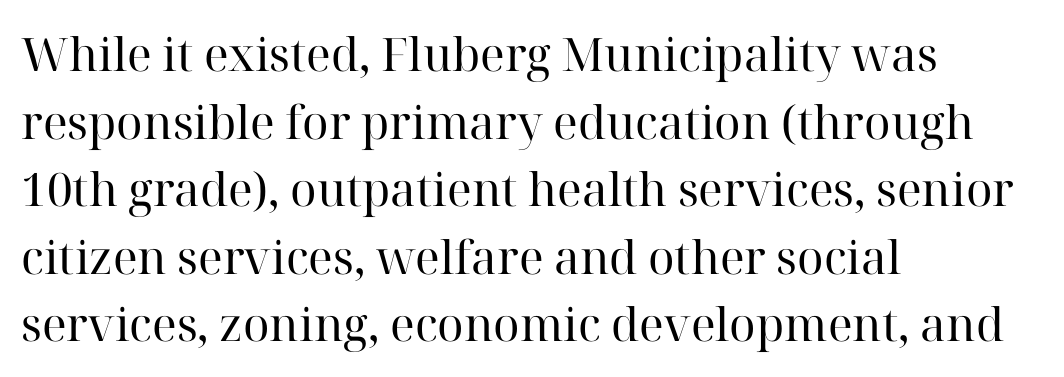
Q: Is the text bold? A: No.
Q: Is the text italic (slanted)? A: No, it is upright.
Q: Is the typeface a serif or a sans-serif typeface? A: Serif.
Q: Is the text underlined? A: No.
Q: How is the paragraph aligned? A: Left-aligned.
Q: Is the spacing between letters normal or unusually wide? A: Normal.
Q: Is the spacing between lines tight, normal or loose? A: Normal.
Q: Width (condensed, normal, or wide)? A: Normal.
Q: Stroke contrast? A: High.
Q: x-height? A: Medium.
Q: Monospaced? A: No.
